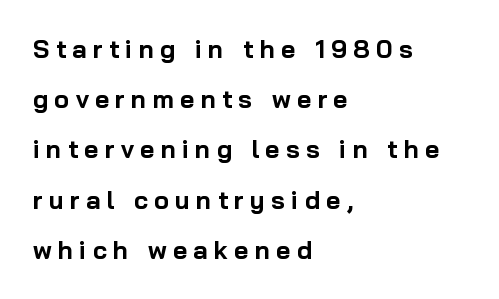
Line spacing here is loose. A full-strength bold gives these letters their thick strokes. A clean baseline with only descenders dipping below it. The face used here is rendered with a markedly widened letterfit.
